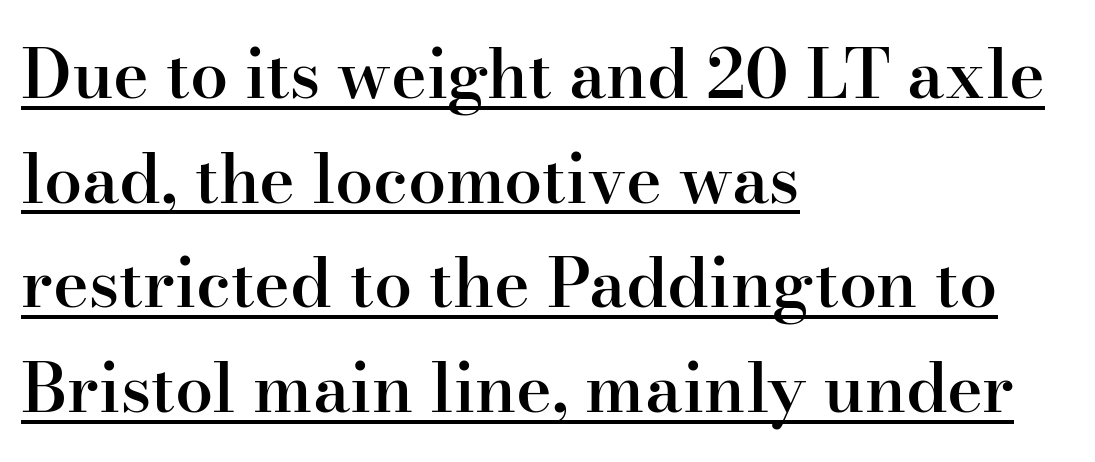
{"serif": "yes", "italic": "no", "bold": "semi", "weight": "semibold", "width": "normal", "stroke_contrast": "high", "x_height": "small", "monospaced": "no", "underline": "yes", "align": "left", "line_spacing": "normal", "line_spacing_ratio": 1.54, "letter_spacing": "normal", "letter_spacing_em": 0.0, "glyph_px": 68}
